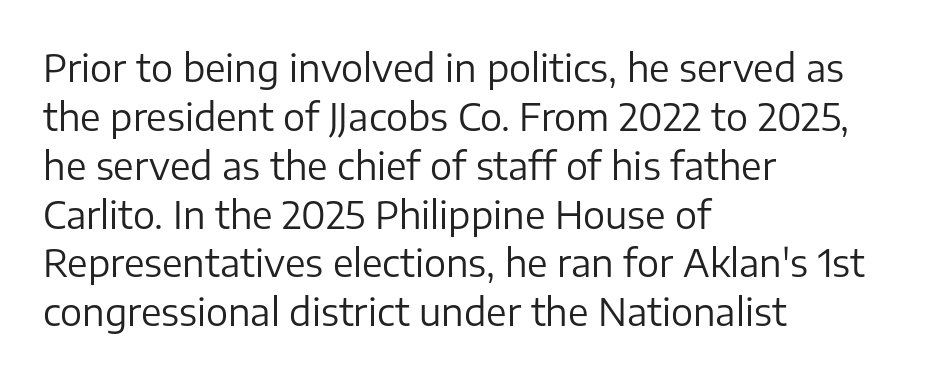
{"serif": "no", "italic": "no", "bold": "no", "weight": "regular", "width": "normal", "stroke_contrast": "low", "x_height": "medium", "monospaced": "no", "underline": "no", "align": "left", "line_spacing": "normal", "line_spacing_ratio": 1.32, "letter_spacing": "normal", "letter_spacing_em": 0.0, "glyph_px": 37}
